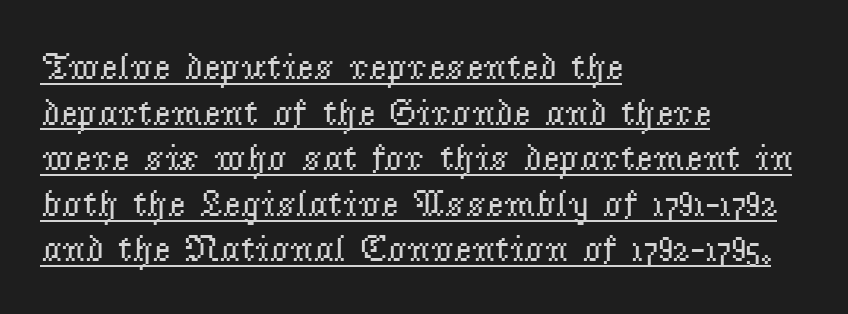
The passage shown is not bold in any degree. Do the characters align in a grid? No, the font is proportional. Where is the straight margin? On the left. This rendering leaves character spacing at its baseline value.
